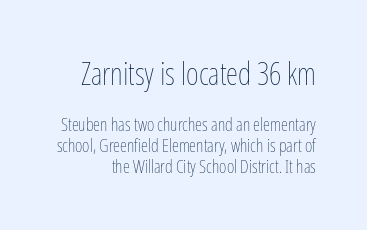
The image shows 31 px thin, condensed type, upright; set right-aligned, tight line spacing (1.15x), normal letter spacing, not underlined; the first (top) block is 1.72x larger; low stroke contrast and a medium x-height.
